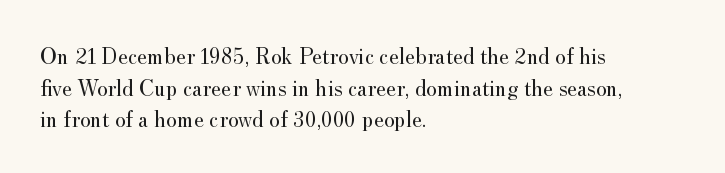
The image shows 23 px text type, upright; set left-aligned, normal line spacing (1.37x), normal letter spacing, not underlined.
